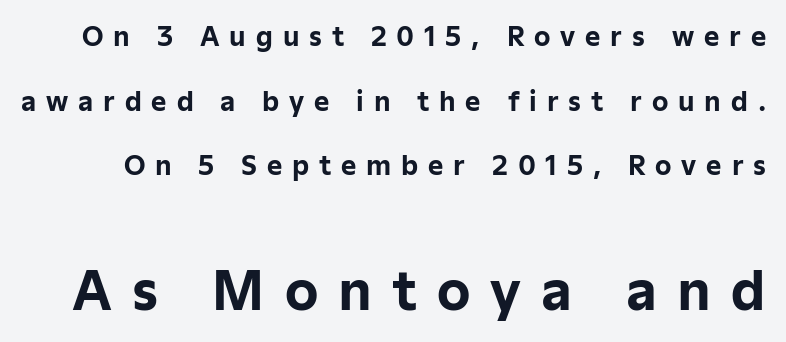
{"serif": "no", "italic": "no", "bold": "yes", "weight": "bold", "width": "normal", "stroke_contrast": "low", "x_height": "medium", "monospaced": "no", "underline": "no", "line_spacing": "loose", "line_spacing_ratio": 2.49, "letter_spacing": "wide", "letter_spacing_em": 0.38, "larger_block": "second", "size_ratio": 2.04, "glyph_px": 53}
